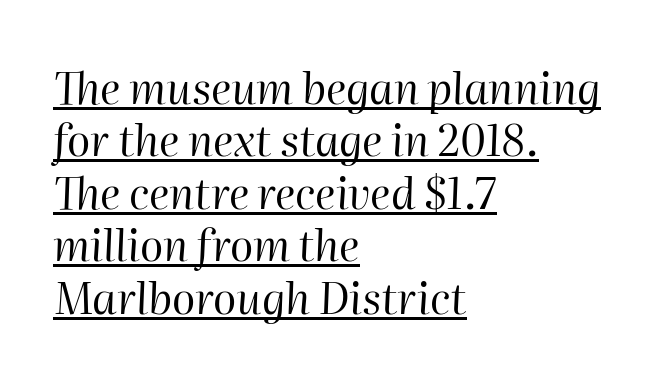
{"italic": "yes", "lean": "right", "slant_degrees": 2, "bold": "no", "weight": "regular", "width": "normal", "stroke_contrast": "high", "x_height": "medium", "monospaced": "no", "underline": "yes", "align": "left", "line_spacing_ratio": 1.22, "letter_spacing": "normal", "letter_spacing_em": 0.0, "glyph_px": 43}
